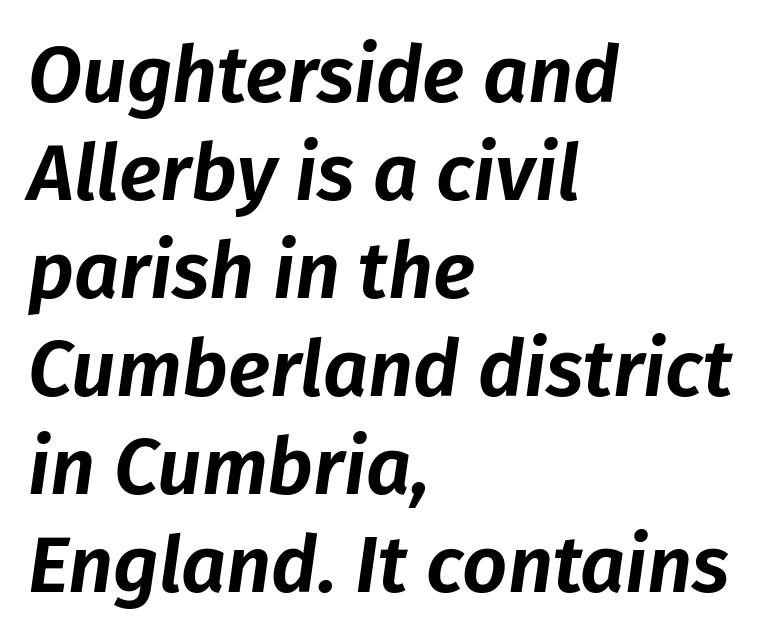
The line texture is even and compact thanks to regular tracking. This sample uses an oblique cut, with every glyph tilted off the vertical. The rendering uses natural spacing where letterforms have individual widths. Words float on clear page, feet unadorned. Alignment: flush left.
